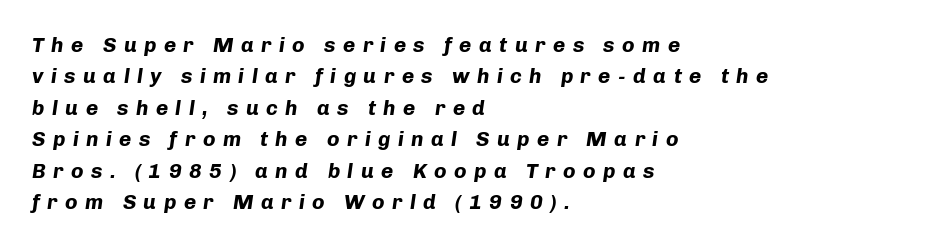
The face used here is rendered with a markedly widened letterfit. The foot of each line stays bare and open. Italic: yes, the glyphs are oblique. Stroke thickness is high; the sample reads as a true bold.
